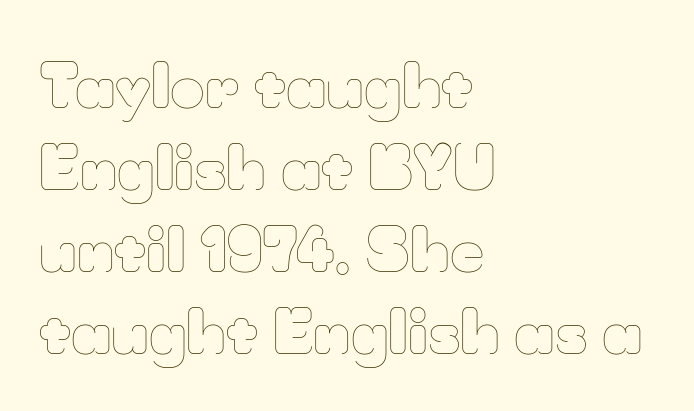
The image shows 59 px thin type, upright; set left-aligned, normal line spacing (1.39x), normal letter spacing, not underlined; low stroke contrast and a small x-height.
